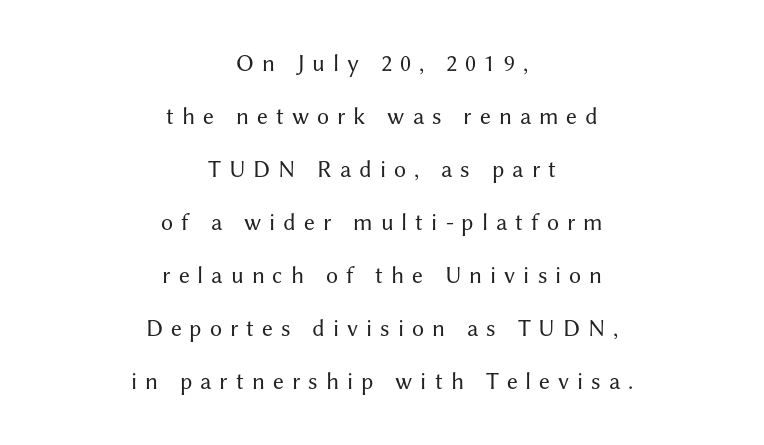
{"italic": "no", "bold": "no", "underline": "no", "align": "center", "line_spacing": "loose", "line_spacing_ratio": 2.21, "letter_spacing": "wide", "letter_spacing_em": 0.33, "glyph_px": 24}
